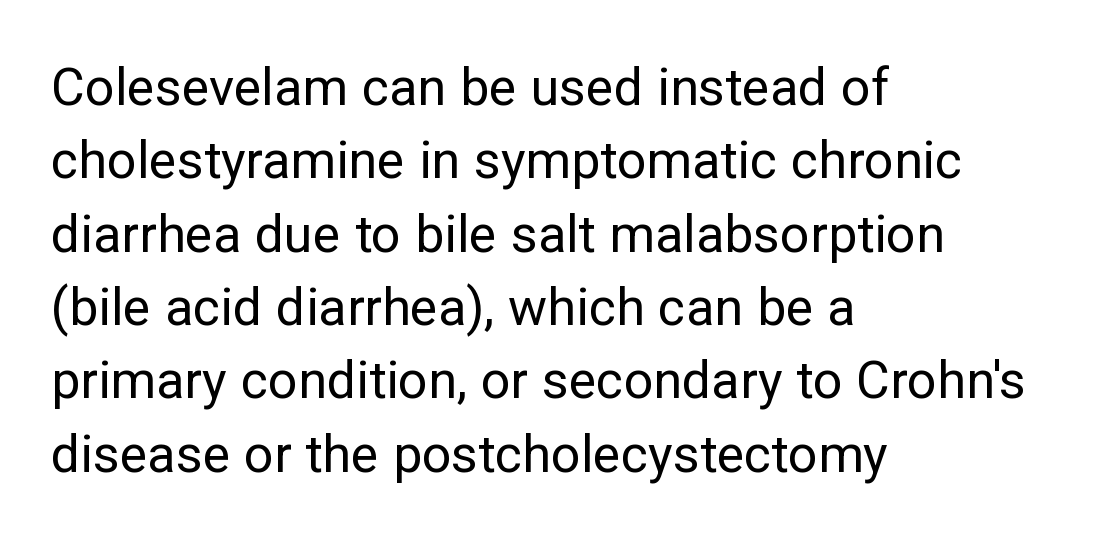
Q: Is the text bold? A: No.
Q: Is the text italic (slanted)? A: No, it is upright.
Q: Is the typeface a serif or a sans-serif typeface? A: Sans-serif.
Q: Is the text underlined? A: No.
Q: How is the paragraph aligned? A: Left-aligned.
Q: Is the spacing between letters normal or unusually wide? A: Normal.
Q: Is the spacing between lines tight, normal or loose? A: Normal.
Q: Width (condensed, normal, or wide)? A: Normal.
Q: Stroke contrast? A: Low.
Q: x-height? A: Medium.
Q: Monospaced? A: No.
